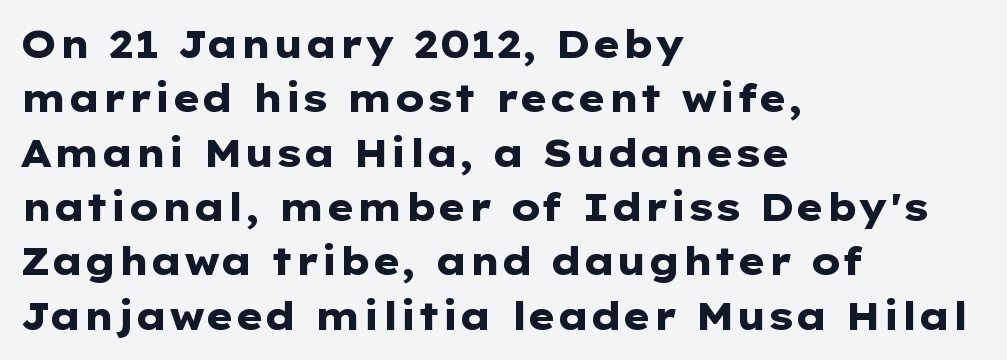
The image shows 38 px heavy, wide sans-serif type, upright; set left-aligned, normal line spacing (1.43x), normal letter spacing, not underlined; low stroke contrast and a medium x-height.
